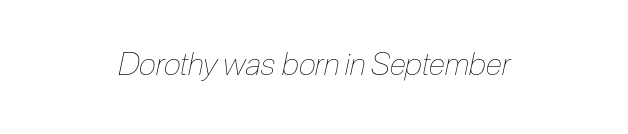
Q: Is the text bold? A: No.
Q: Is the text italic (slanted)? A: Yes, it leans right by about 12 degrees.
Q: Is the text underlined? A: No.
Q: How is the paragraph aligned? A: Centered.
Q: Is the spacing between letters normal or unusually wide? A: Normal.
Q: Width (condensed, normal, or wide)? A: Condensed.
Q: Stroke contrast? A: Low.
Q: x-height? A: Medium.
Q: Monospaced? A: No.
